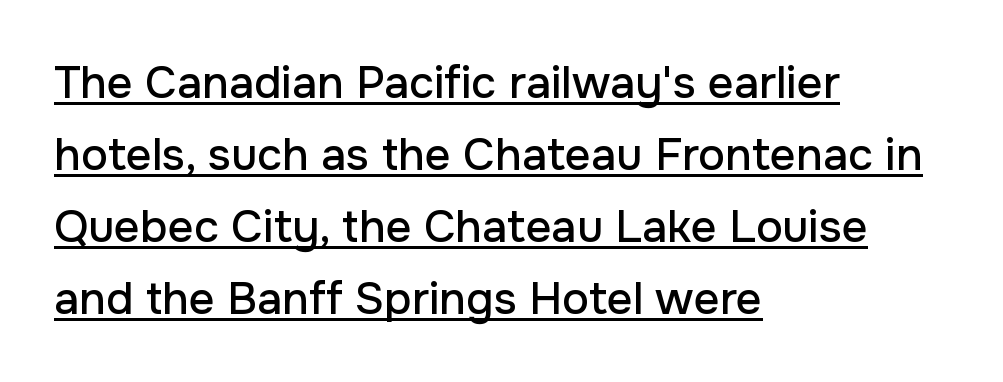
The image shows 45 px sans-serif type, upright; set left-aligned, normal line spacing (1.6x), normal letter spacing, underlined; low stroke contrast and a medium x-height.
